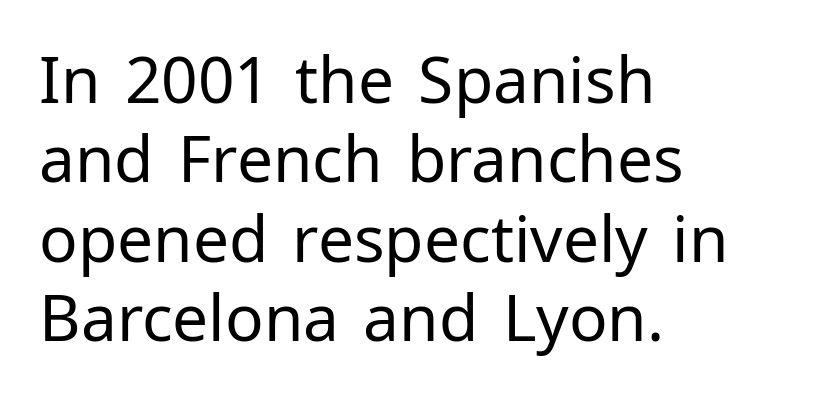
Q: Is the text bold? A: No.
Q: Is the text italic (slanted)? A: No, it is upright.
Q: Is the typeface a serif or a sans-serif typeface? A: Sans-serif.
Q: Is the text underlined? A: No.
Q: How is the paragraph aligned? A: Left-aligned.
Q: Is the spacing between letters normal or unusually wide? A: Normal.
Q: Width (condensed, normal, or wide)? A: Normal.
Q: Stroke contrast? A: Low.
Q: x-height? A: Medium.
Q: Monospaced? A: No.
